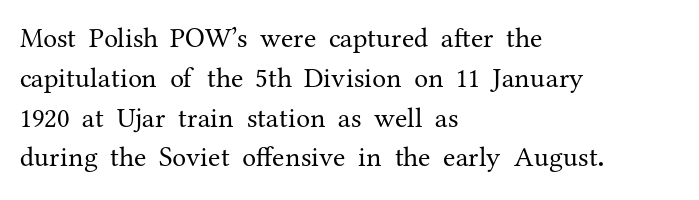
Normally led — the rows are evenly, conventionally spaced. If you drew a ruler down the left edge, every line would touch it. Stems here are at most as thick as an everyday book face. Ascenders rise straight up at ninety degrees. Glyph-to-glyph distance matches everyday printed text. Spacing verdict: proportional, widths tailored to each character.
